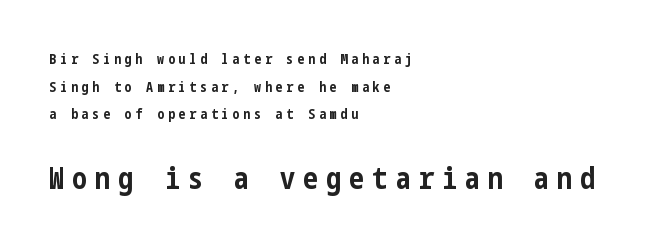
{"serif": "no", "italic": "no", "bold": "yes", "weight": "bold", "width": "condensed", "stroke_contrast": "low", "x_height": "medium", "underline": "no", "align": "left", "line_spacing": "loose", "line_spacing_ratio": 1.97, "letter_spacing": "wide", "letter_spacing_em": 0.27, "larger_block": "second", "size_ratio": 2.14, "glyph_px": 30}
